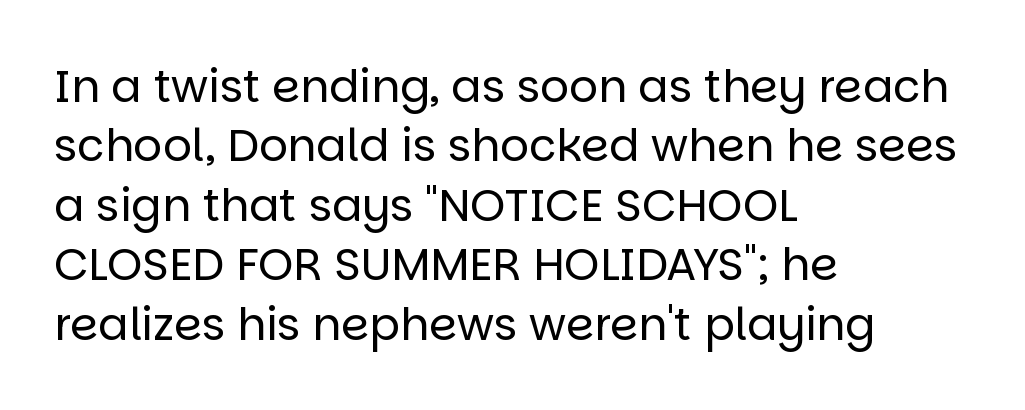
The image shows 45 px regular-weight sans-serif type, upright; set left-aligned, normal line spacing (1.32x), normal letter spacing, not underlined; low stroke contrast and a large x-height.
